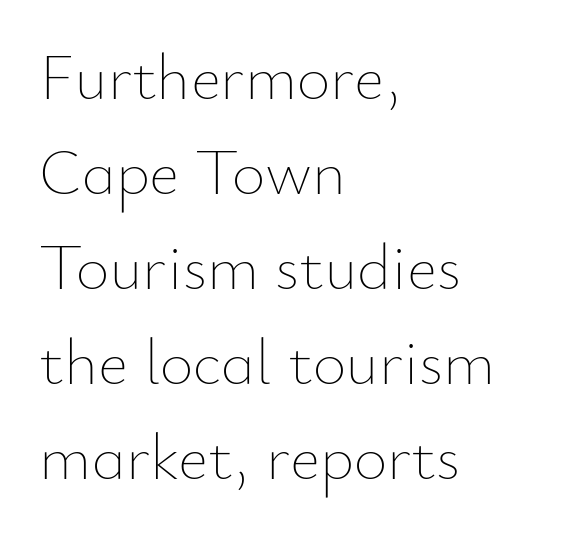
Q: Is the text bold? A: No.
Q: Is the text italic (slanted)? A: No, it is upright.
Q: Is the text underlined? A: No.
Q: How is the paragraph aligned? A: Left-aligned.
Q: Is the spacing between letters normal or unusually wide? A: Normal.
Q: Is the spacing between lines tight, normal or loose? A: Normal.
Q: Width (condensed, normal, or wide)? A: Normal.
Q: Stroke contrast? A: Low.
Q: x-height? A: Small.
Q: Monospaced? A: No.
